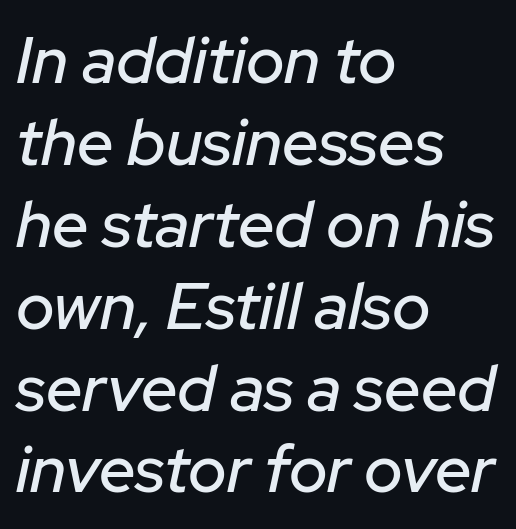
Tracking here is standard; glyphs follow each other at the usual distance. Caption: multi-line text, flush left, ragged right. Just letters on the line, the space beneath them empty. The glyphs look as if they've been sheared to an angle. Note the varied advance widths — an 'i' is clearly narrower than an 'm'.
